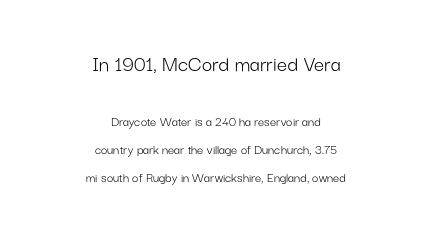
Q: Is the text bold? A: No.
Q: Is the text italic (slanted)? A: No, it is upright.
Q: Is the text underlined? A: No.
Q: How is the paragraph aligned? A: Centered.
Q: Is the spacing between letters normal or unusually wide? A: Normal.
Q: Is the spacing between lines tight, normal or loose? A: Loose.
Q: Which block of text is set in a larger size, the first (top) or the second (bottom)? A: The first (top) one.
